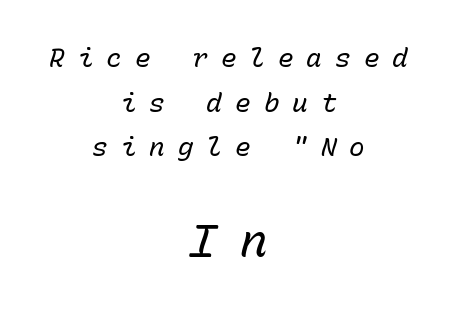
Spacing verdict: monospaced, one width for all characters. Would a proofreader flag this as italicized? Yes. Words appear elongated and porous because spacing is wide. Only glyphs here, with clear space below each row.
